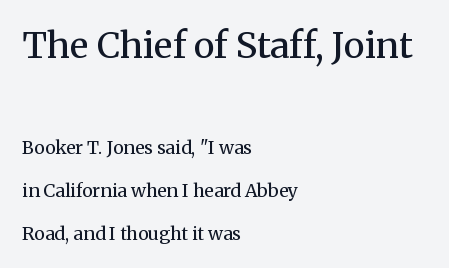
Q: Is the text bold? A: No.
Q: Is the text italic (slanted)? A: No, it is upright.
Q: Is the typeface a serif or a sans-serif typeface? A: Serif.
Q: Is the text underlined? A: No.
Q: How is the paragraph aligned? A: Left-aligned.
Q: Is the spacing between letters normal or unusually wide? A: Normal.
Q: Is the spacing between lines tight, normal or loose? A: Loose.
Q: Which block of text is set in a larger size, the first (top) or the second (bottom)? A: The first (top) one.
Q: Width (condensed, normal, or wide)? A: Normal.
Q: Stroke contrast? A: Medium.
Q: x-height? A: Medium.
Q: Monospaced? A: No.
